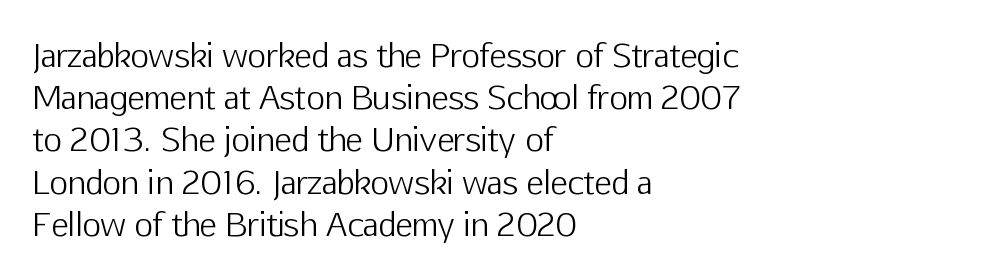
Q: Is the text bold? A: No.
Q: Is the text italic (slanted)? A: No, it is upright.
Q: Is the typeface a serif or a sans-serif typeface? A: Sans-serif.
Q: Is the text underlined? A: No.
Q: How is the paragraph aligned? A: Left-aligned.
Q: Is the spacing between letters normal or unusually wide? A: Normal.
Q: Is the spacing between lines tight, normal or loose? A: Normal.
Q: Width (condensed, normal, or wide)? A: Normal.
Q: Stroke contrast? A: Low.
Q: x-height? A: Medium.
Q: Monospaced? A: No.
